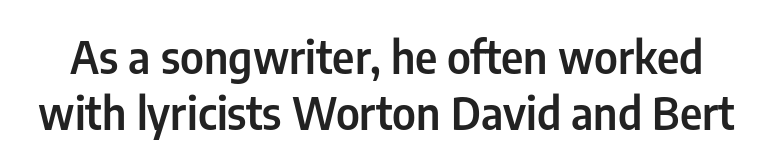
What kind of face is this? One without serifs — a sans. The gap between lines stays unmarked. Characters remain perfectly vertical along every line. This rendering leaves character spacing at its baseline value.
